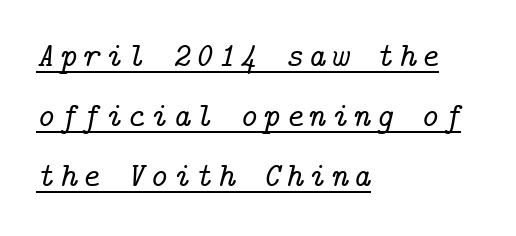
Emphasis is given by a line drawn under the lettering. Designer's note — italics engaged. The typeface chosen for these lines features serifs. This rendering uses left alignment, leaving the right contour irregular.
